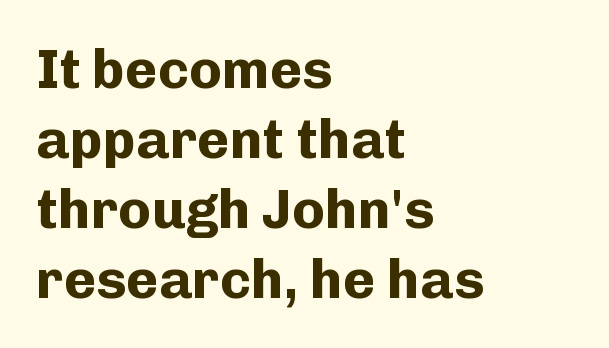
Q: Is the text bold? A: Yes.
Q: Is the text italic (slanted)? A: No, it is upright.
Q: Is the typeface a serif or a sans-serif typeface? A: Sans-serif.
Q: Is the text underlined? A: No.
Q: How is the paragraph aligned? A: Left-aligned.
Q: Is the spacing between letters normal or unusually wide? A: Normal.
Q: Is the spacing between lines tight, normal or loose? A: Normal.
Q: Width (condensed, normal, or wide)? A: Normal.
Q: Stroke contrast? A: Low.
Q: x-height? A: Medium.
Q: Monospaced? A: No.
